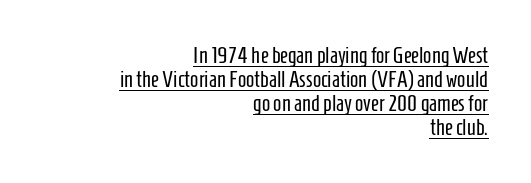
{"italic": "no", "bold": "no", "underline": "yes", "align": "right", "line_spacing": "tight", "line_spacing_ratio": 1.09, "letter_spacing": "normal", "letter_spacing_em": 0.0, "glyph_px": 22}
